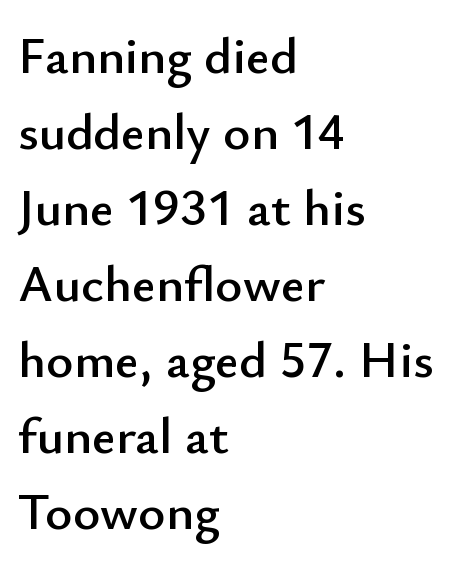
{"serif": "no", "italic": "no", "width": "normal", "stroke_contrast": "low", "x_height": "small", "monospaced": "no", "underline": "no", "align": "left", "line_spacing": "normal", "line_spacing_ratio": 1.46, "letter_spacing": "normal", "letter_spacing_em": 0.0, "glyph_px": 52}
